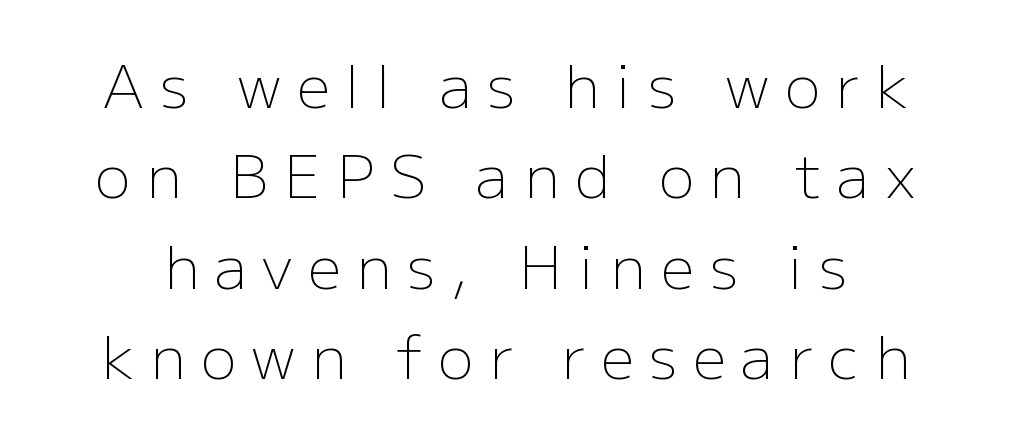
{"serif": "no", "italic": "no", "bold": "no", "weight": "light", "width": "normal", "stroke_contrast": "low", "x_height": "medium", "monospaced": "no", "underline": "no", "line_spacing": "normal", "line_spacing_ratio": 1.53, "letter_spacing": "wide", "letter_spacing_em": 0.27, "glyph_px": 59}
